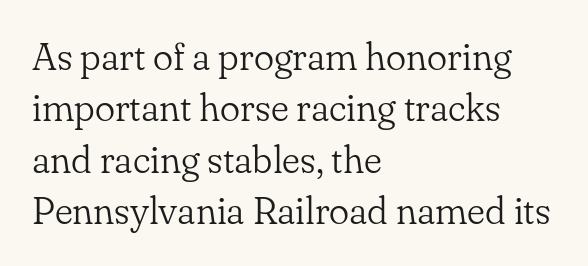
{"serif": "yes", "italic": "no", "bold": "no", "weight": "light", "width": "normal", "stroke_contrast": "low", "x_height": "small", "monospaced": "no", "underline": "no", "align": "left", "line_spacing": "normal", "line_spacing_ratio": 1.35, "letter_spacing": "normal", "letter_spacing_em": 0.0, "glyph_px": 38}
